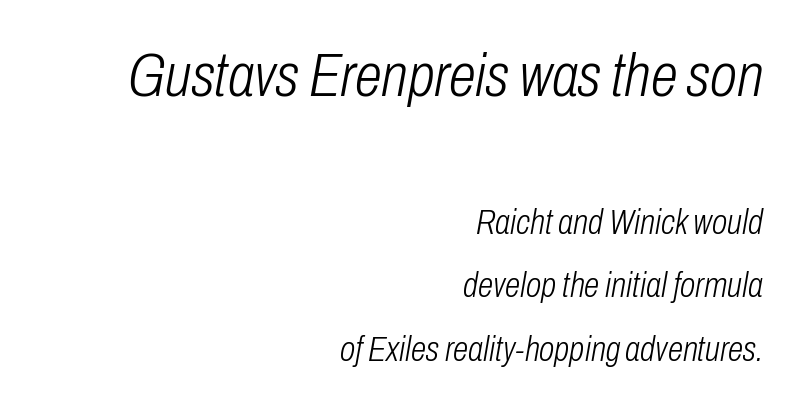
If you squint, the top block still reads clearly — it's the larger of the two. Spacing verdict: proportional, widths tailored to each character. Stems and bowls with no extra thickness — not bold. A bare baseline throughout the passage.
